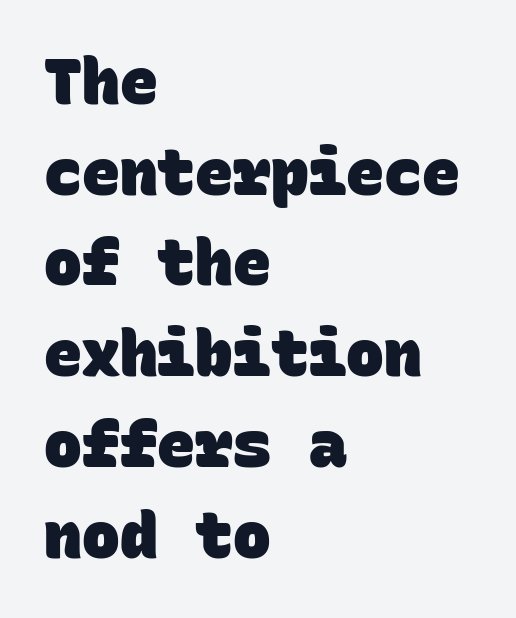
The image shows 63 px heavy sans-serif type, monospaced; set left-aligned, normal line spacing (1.44x), normal letter spacing, not underlined; low stroke contrast and a large x-height.
